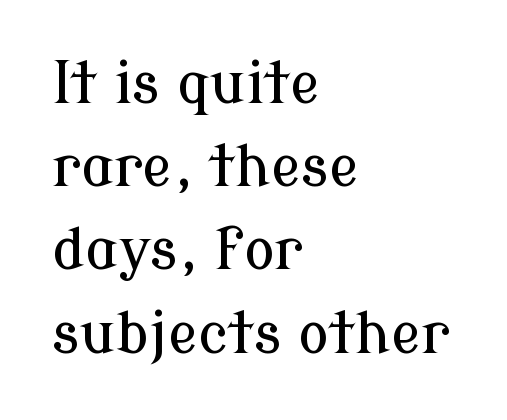
{"serif": "yes", "italic": "no", "width": "normal", "stroke_contrast": "low", "x_height": "medium", "monospaced": "no", "underline": "no", "align": "left", "line_spacing": "normal", "line_spacing_ratio": 1.46, "letter_spacing": "normal", "letter_spacing_em": 0.0, "glyph_px": 57}
